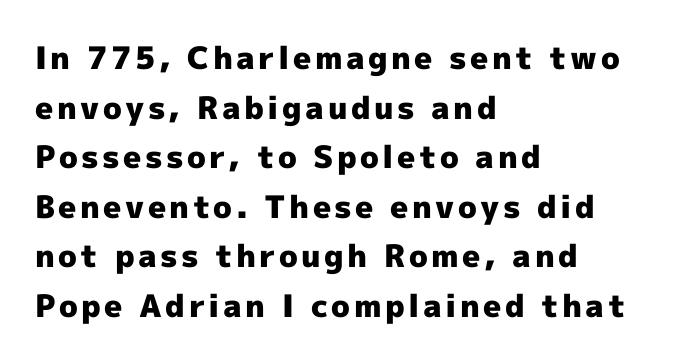
This sample has the flowing, uneven cadence of proportional lettering. Words float on clear page, feet unadorned. In terms of letterform style, serifs are entirely absent. Compared with a centered layout, this one pins lines to the left instead.
